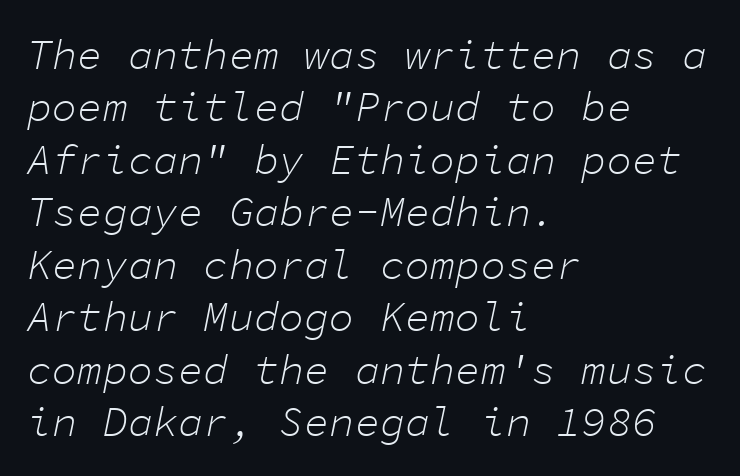
{"italic": "yes", "lean": "right", "slant_degrees": 11, "bold": "no", "weight": "light", "width": "normal", "stroke_contrast": "low", "x_height": "medium", "monospaced": "yes", "underline": "no", "align": "left", "line_spacing": "normal", "line_spacing_ratio": 1.25, "letter_spacing": "normal", "letter_spacing_em": 0.0, "glyph_px": 42}
